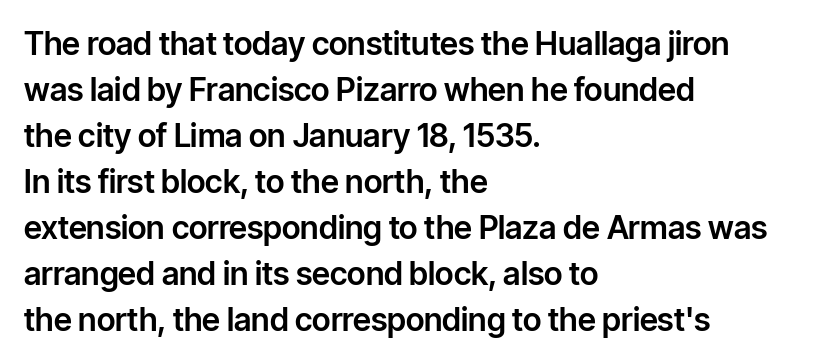
{"serif": "no", "italic": "no", "width": "normal", "stroke_contrast": "low", "x_height": "medium", "monospaced": "no", "underline": "no", "align": "left", "line_spacing": "normal", "line_spacing_ratio": 1.44, "letter_spacing": "normal", "letter_spacing_em": 0.0, "glyph_px": 32}
